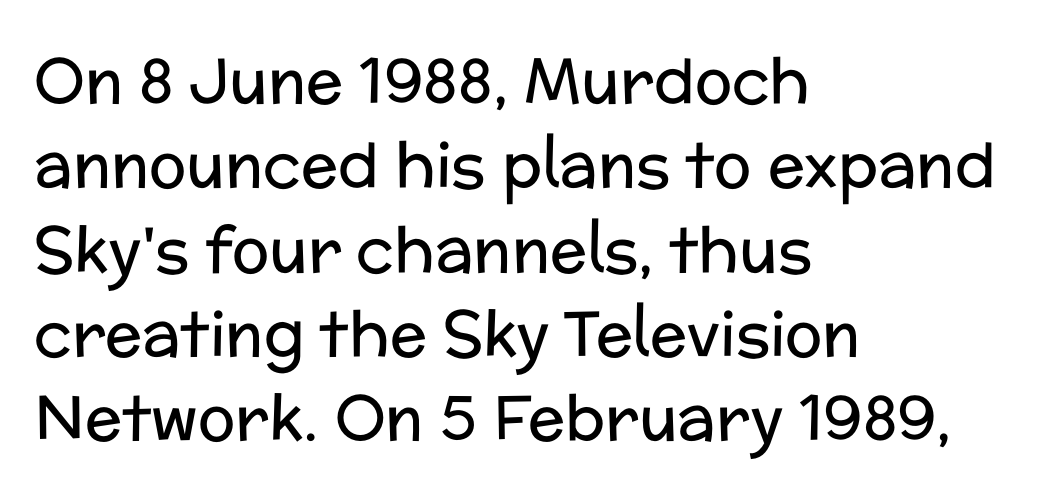
Observe the absence of serifs on each vertical stroke in this sample. Ink coverage per letter is moderate at most. Is this a fixed-width face? No — the glyphs have proportional, varying widths. Where is the straight margin? On the left. A normal amount of white space separates one row of letters from the next.
